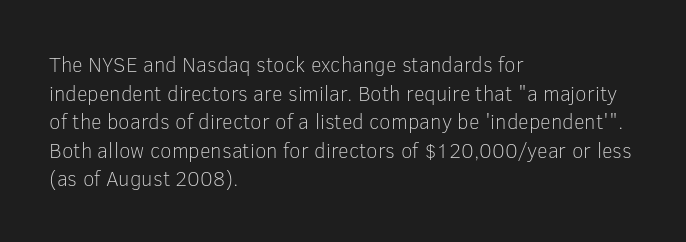
{"italic": "no", "bold": "no", "underline": "no", "align": "left", "line_spacing": "normal", "line_spacing_ratio": 1.36, "letter_spacing": "normal", "letter_spacing_em": 0.0, "glyph_px": 21}
